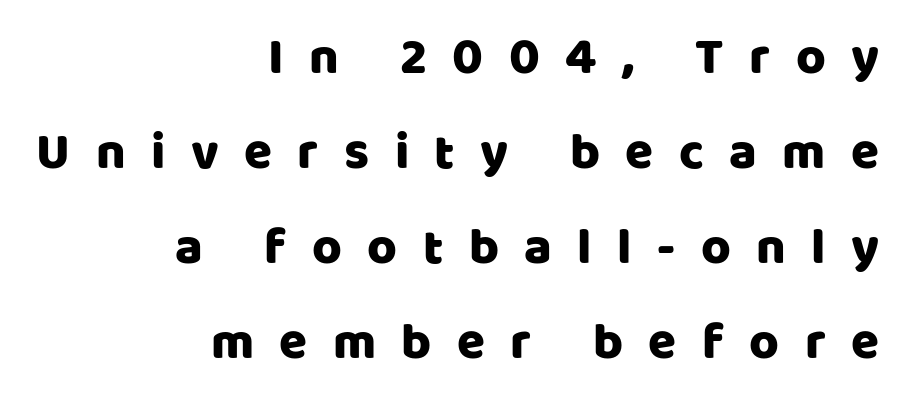
Q: Is the text italic (slanted)? A: No, it is upright.
Q: Is the typeface a serif or a sans-serif typeface? A: Sans-serif.
Q: Is the text underlined? A: No.
Q: How is the paragraph aligned? A: Right-aligned.
Q: Is the spacing between letters normal or unusually wide? A: Unusually wide.
Q: Width (condensed, normal, or wide)? A: Normal.
Q: Stroke contrast? A: Low.
Q: x-height? A: Large.
Q: Monospaced? A: No.
